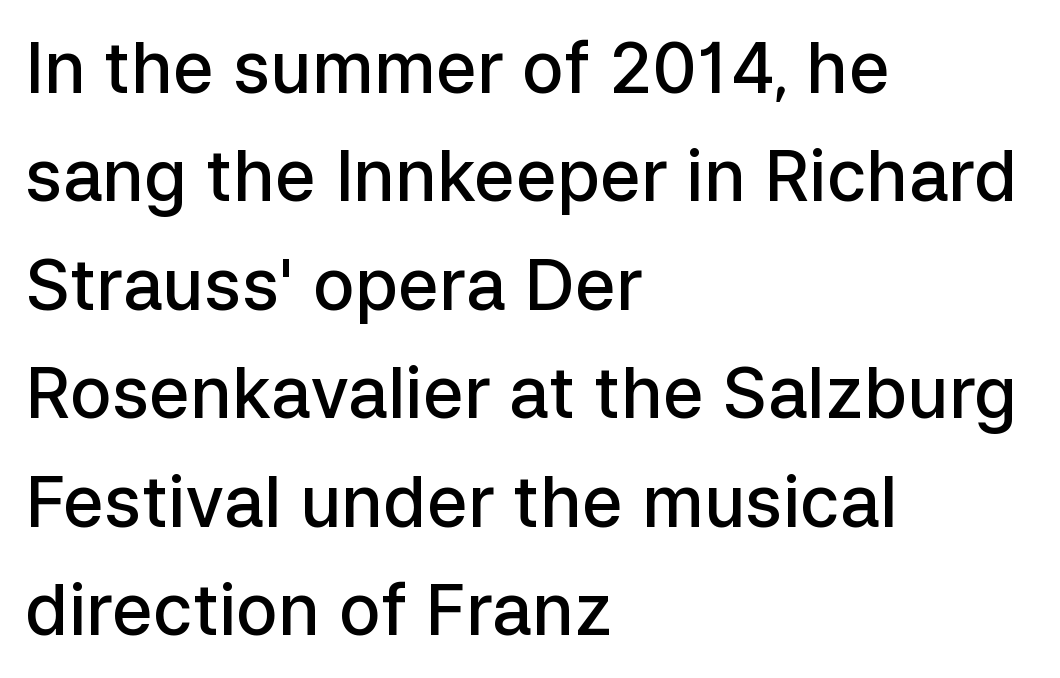
{"serif": "no", "italic": "no", "bold": "semi", "weight": "semibold", "width": "normal", "stroke_contrast": "low", "x_height": "medium", "monospaced": "no", "underline": "no", "align": "left", "line_spacing": "normal", "line_spacing_ratio": 1.55, "letter_spacing": "normal", "letter_spacing_em": 0.0, "glyph_px": 70}
